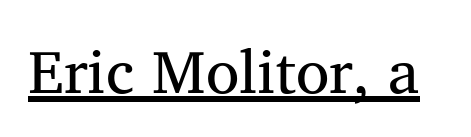
Q: Is the text bold? A: No.
Q: Is the text italic (slanted)? A: No, it is upright.
Q: Is the typeface a serif or a sans-serif typeface? A: Serif.
Q: Is the text underlined? A: Yes.
Q: Is the spacing between letters normal or unusually wide? A: Normal.
Q: Width (condensed, normal, or wide)? A: Normal.
Q: Stroke contrast? A: Medium.
Q: x-height? A: Medium.
Q: Monospaced? A: No.
